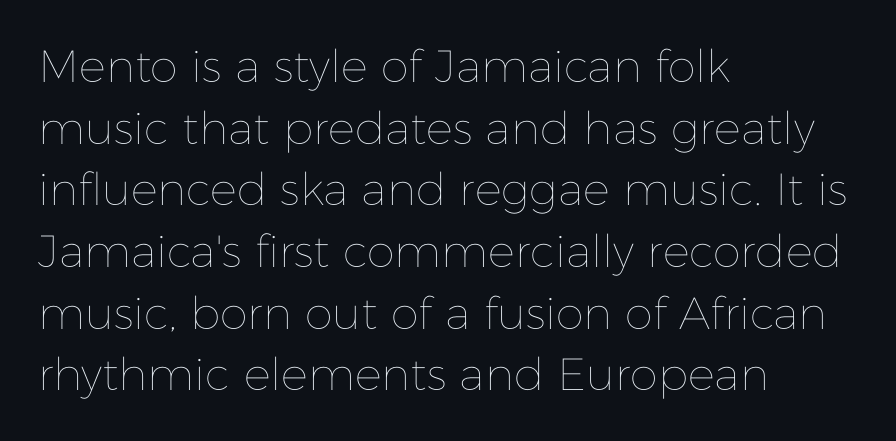
The passage shown is not underscored anywhere. The type is set solid horizontally, with unmodified tracking. The weight tops out at a normal text grade. Think of a printed novel: that variable character pitch is what you see here.
